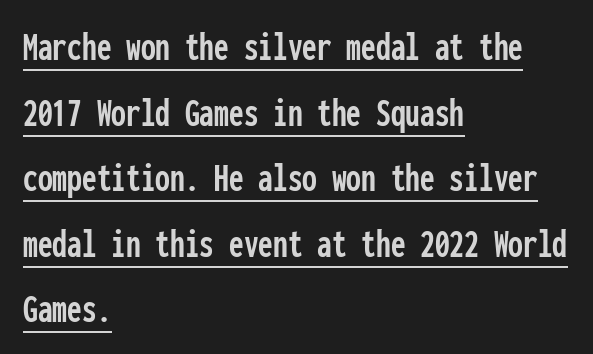
{"serif": "no", "italic": "no", "width": "condensed", "stroke_contrast": "low", "x_height": "medium", "monospaced": "yes", "underline": "yes", "align": "left", "line_spacing": "normal", "line_spacing_ratio": 1.56, "letter_spacing": "normal", "letter_spacing_em": 0.0, "glyph_px": 42}
